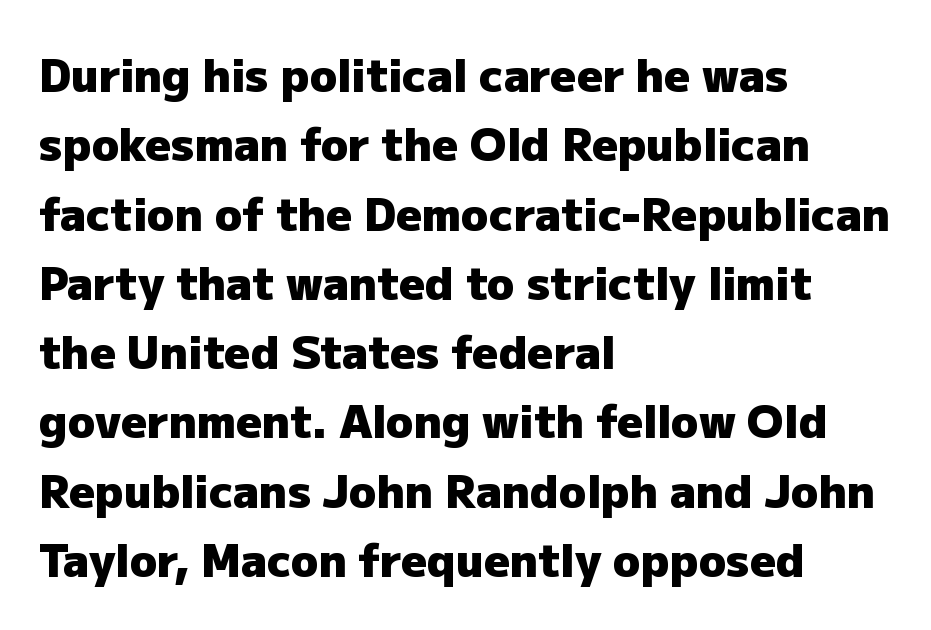
Note: no serifs on the glyphs. The gaps between neighbouring characters are ordinary and unremarkable. Do the characters align in a grid? No, the font is proportional. Alignment: flush left. How would I describe the line gaps? Plain and ordinary. The space beneath each line is pristine and unruled.
